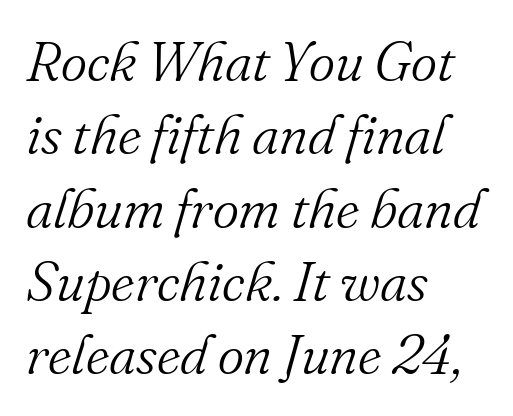
The image shows 56 px light serif type, italic (leaning right); set left-aligned, normal line spacing (1.31x), normal letter spacing, not underlined; medium stroke contrast and a small x-height.
